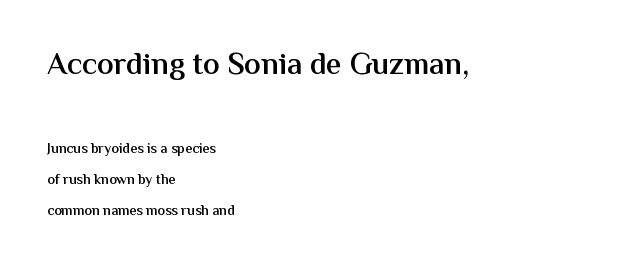
If you drew a ruler down the left edge, every line would touch it. The type sits square on the baseline with zero lean. Notice the wide empty band between every row — that's loose leading. You could not count columns in this text — the font is proportionally spaced.
